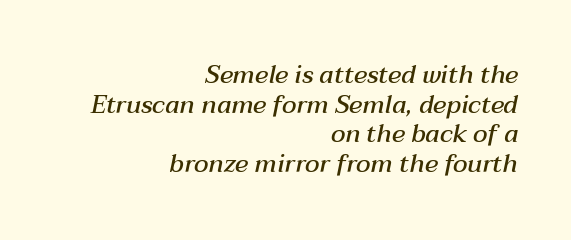
Q: Is the text bold? A: Semi-bold.
Q: Is the text italic (slanted)? A: Yes, it leans right by about 12 degrees.
Q: Is the text underlined? A: No.
Q: How is the paragraph aligned? A: Right-aligned.
Q: Is the spacing between letters normal or unusually wide? A: Normal.
